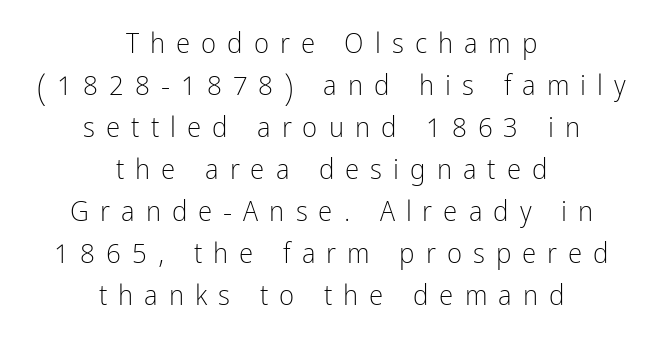
When letters stand straight like this, we call the style roman or upright. These lines are rendered in a variable-pitch font. The passage shown has open, widely tracked lettering throughout. The foot of each line stays bare and open. Neither beginnings nor endings align; midpoints do. Nothing heavy about these letters — not bold at all.
